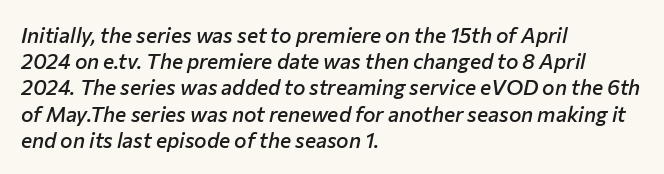
The image shows 21 px text type, italic (leaning right); set left-aligned, normal line spacing (1.25x), normal letter spacing, not underlined.
